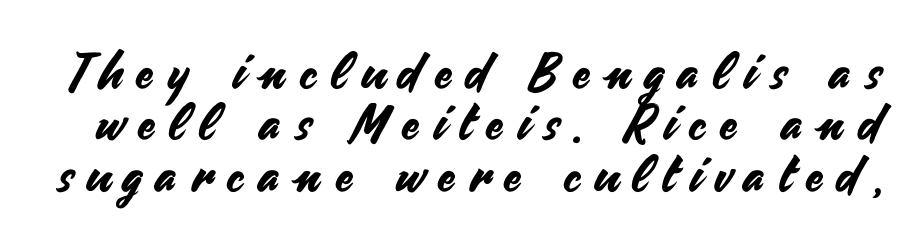
Each new line begins almost immediately beneath the previous one. Rule under the text: the space is simply empty. Observe the wide spacing: letters keep a clear distance from each other. Each letter's strokes conclude bluntly, with no projecting serifs.
